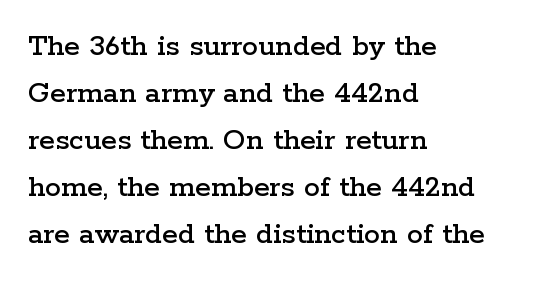
{"serif": "yes", "italic": "no", "width": "wide", "stroke_contrast": "low", "x_height": "medium", "monospaced": "no", "underline": "no", "align": "left", "line_spacing": "normal", "line_spacing_ratio": 1.47, "letter_spacing": "normal", "letter_spacing_em": 0.0, "glyph_px": 32}
